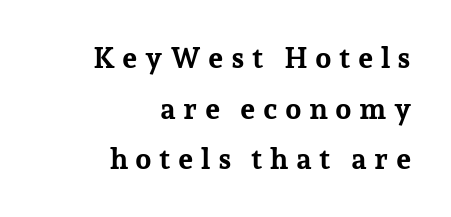
The letters are spread apart with noticeably loose tracking. The gap between lines stays unmarked. Stroke terminals: seriffed. A flush-right, rag-left setting is used for this passage. These lines are rendered in a variable-pitch font. As a designer I'd log this as weight 700, bold.
